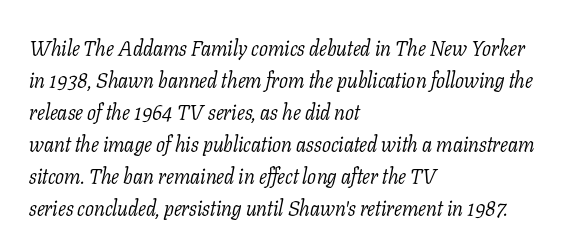
{"italic": "yes", "lean": "right", "slant_degrees": 11, "bold": "no", "underline": "no", "align": "left", "line_spacing": "normal", "line_spacing_ratio": 1.52, "letter_spacing": "normal", "letter_spacing_em": 0.0, "glyph_px": 21}
